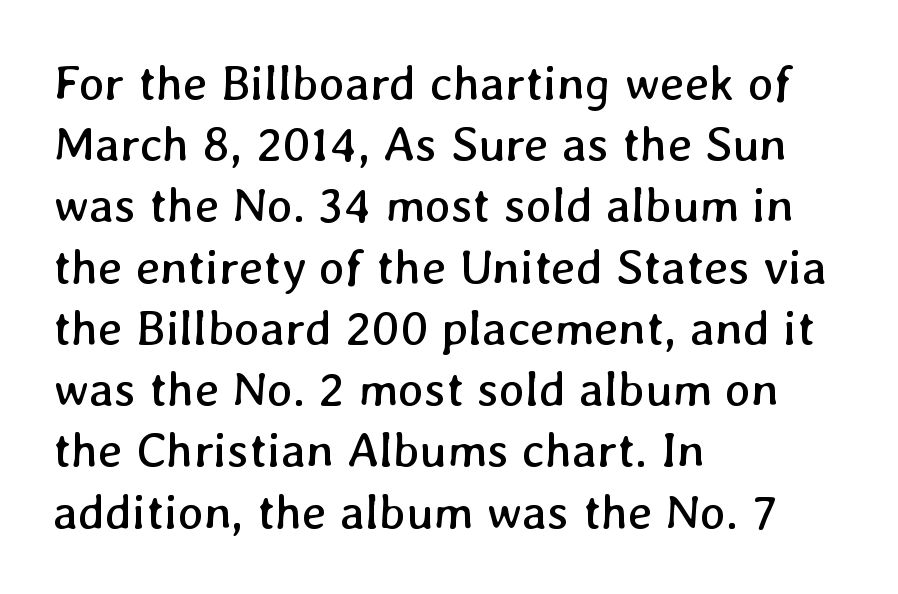
Characters follow at the spacing the type designer built in. The lines are quadded left. The space beneath each line is pristine and unruled. Is the type heavy? It reads as light-to-regular instead. If you measured baseline to baseline, you'd find a middling distance. Each letter keeps its own natural width here, so spacing adapts to shape.
